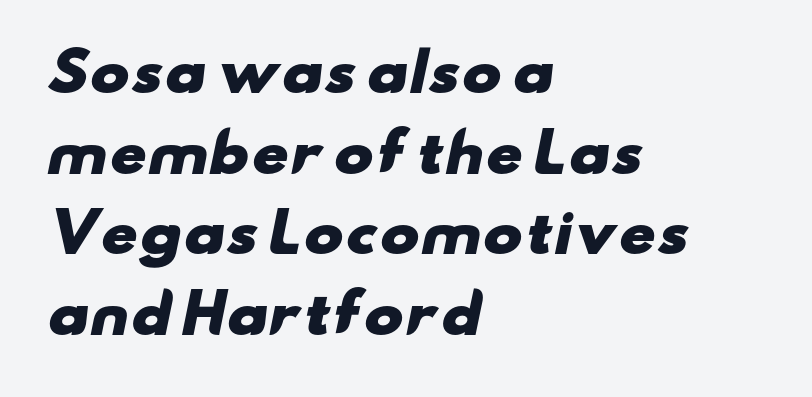
Q: Is the text bold? A: Yes.
Q: Is the typeface a serif or a sans-serif typeface? A: Sans-serif.
Q: Is the text underlined? A: No.
Q: How is the paragraph aligned? A: Left-aligned.
Q: Is the spacing between letters normal or unusually wide? A: Normal.
Q: Is the spacing between lines tight, normal or loose? A: Normal.
Q: Width (condensed, normal, or wide)? A: Wide.
Q: Stroke contrast? A: Low.
Q: x-height? A: Small.
Q: Monospaced? A: No.
